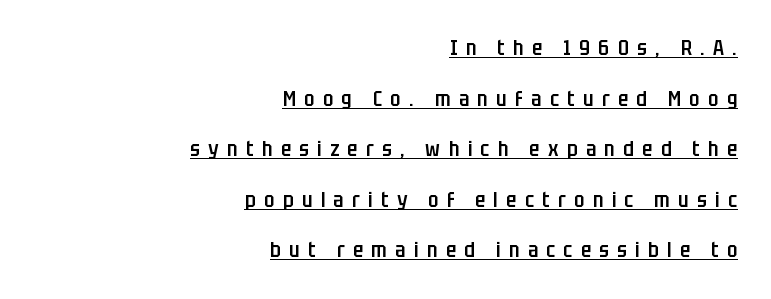
Does the leading feel generous? Absolutely, it's lavish. The passage is arranged like a letterhead date or caption credit — flush right. Style check: upright. Every letter is mildly thick-stroked: semibold rather than bold. Underline: present. Tracking value appears strongly positive — letters spread wide.
